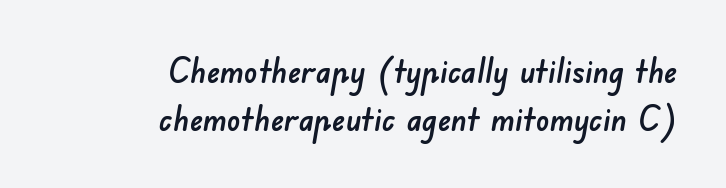
Note the varied advance widths — an 'i' is clearly narrower than an 'm'. Regarding serifs, this sample does without them. The leading is moderate, giving the passage an even texture. Visually the block forms a straight wall on the right and a jagged coastline on the left. Characters follow at the spacing the type designer built in.
